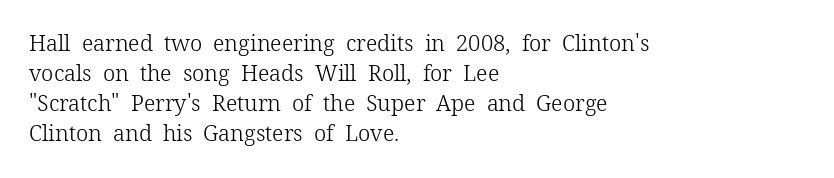
The letterforms sit shoulder to shoulder at normal distance. The space directly below the letters is spotless. Counters stay open thanks to moderate or lighter strokes. The vertical gap from one line to the next is medium. Ascenders rise straight up at ninety degrees. The ragged edge is on the right, which tells us the setting is flush left.
